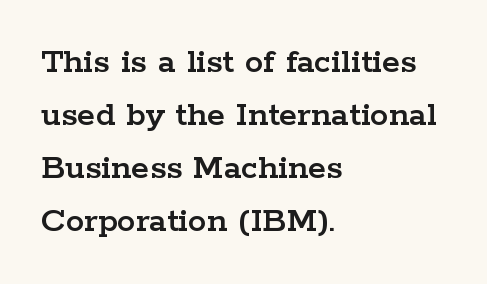
The image shows 37 px wide serif type, upright; set left-aligned, normal line spacing (1.43x), normal letter spacing, not underlined; low stroke contrast and a medium x-height.
